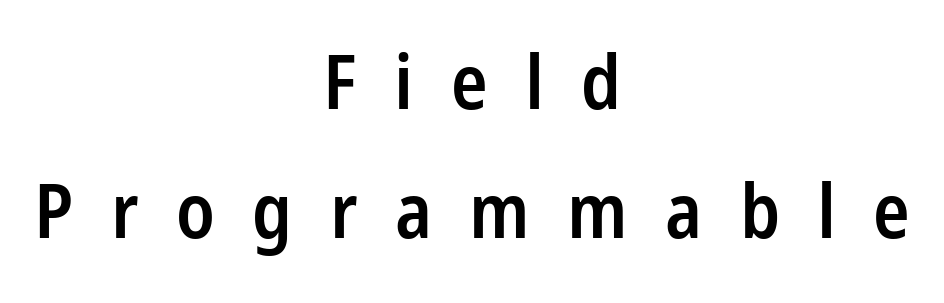
Q: Is the text bold? A: Semi-bold.
Q: Is the text italic (slanted)? A: No, it is upright.
Q: Is the typeface a serif or a sans-serif typeface? A: Sans-serif.
Q: Is the text underlined? A: No.
Q: How is the paragraph aligned? A: Centered.
Q: Is the spacing between letters normal or unusually wide? A: Unusually wide.
Q: Is the spacing between lines tight, normal or loose? A: Normal.
Q: Width (condensed, normal, or wide)? A: Condensed.
Q: Stroke contrast? A: Low.
Q: x-height? A: Large.
Q: Monospaced? A: No.
